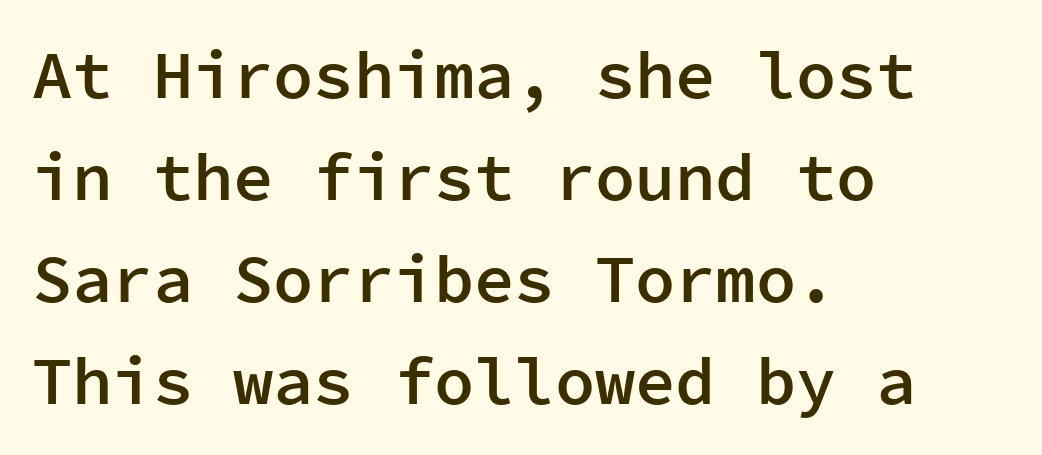
Note the uniform advance width — an 'i' takes as much space as an 'm'. The rendering uses a moderate line-height, typical for paragraphs. Quick note: not italic, upright. Set as a demibold, roughly 600 on the weight scale. Stroke terminals: plain, sans-serif.
